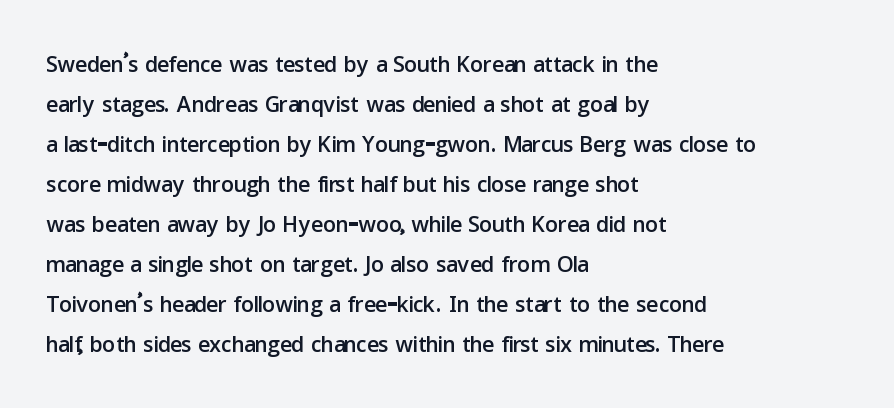
The image shows 32 px sans-serif type, upright; set left-aligned, normal line spacing (1.25x), normal letter spacing, not underlined; low stroke contrast and a medium x-height.
